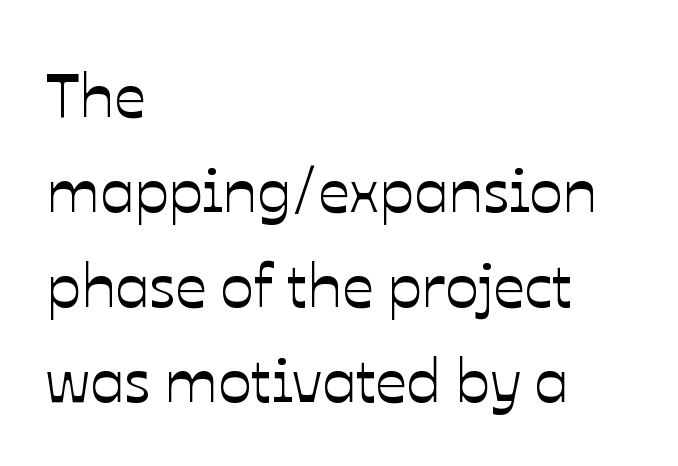
Words float on clear page, feet unadorned. All the whitespace from short lines collects on the right. Tracking here is standard; glyphs follow each other at the usual distance. Compared with typical paragraphs, the rows here are spaced about the same. Do the letters lean? They stand straight.
